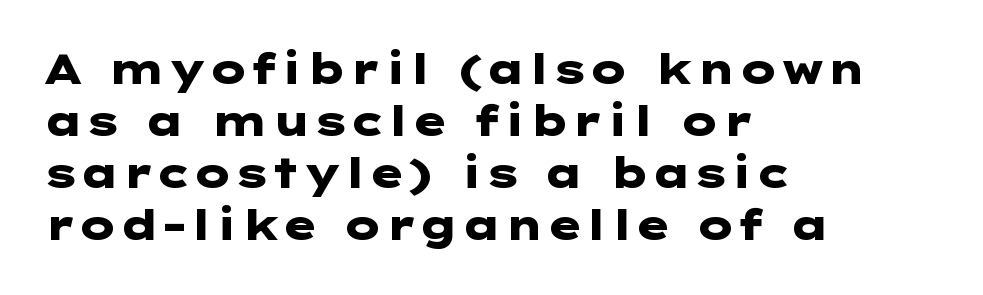
The image shows 41 px heavy, wide sans-serif type, upright; set left-aligned, normal line spacing (1.27x), normal letter spacing, not underlined; low stroke contrast and a medium x-height.
